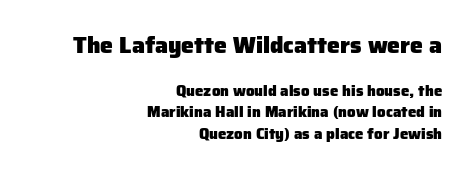
Typeset ragged left — the right edge is the straight one. Nope, not italic — everything's standing straight. The emphasis by scale lands on block number one, above. The glyphs are unaccompanied by any horizontal stroke below them. Pretty heavy lettering here — definitely bold.
